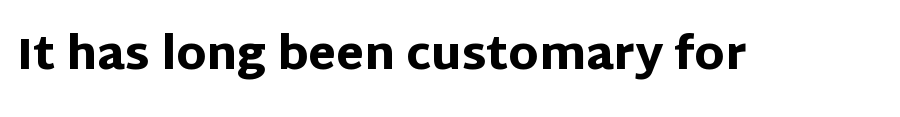
Heavy, bold letterforms. The line texture is even and compact thanks to regular tracking. Regarding serifs, this sample does without them. The letters stand straight up with perfectly vertical stems. The string is rendered with underlining switched off. Varying glyph widths throughout — classic text-font behaviour.
